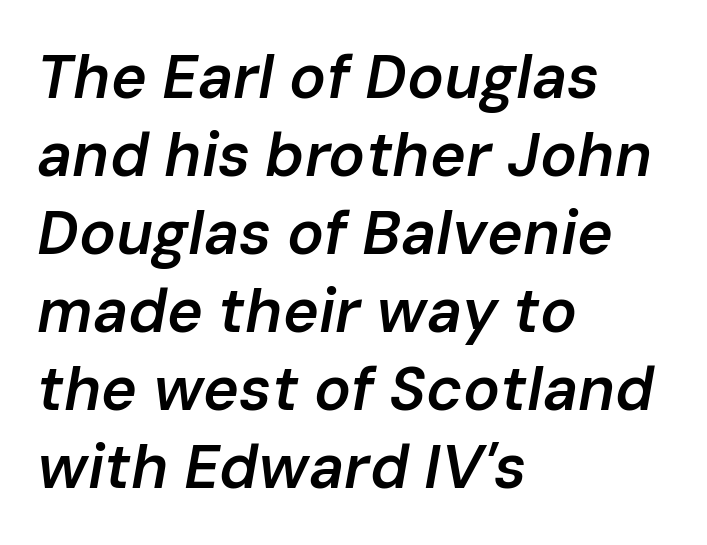
The image shows 61 px semibold type, italic (leaning right); set left-aligned, normal line spacing (1.28x), normal letter spacing, not underlined; low stroke contrast and a medium x-height.
